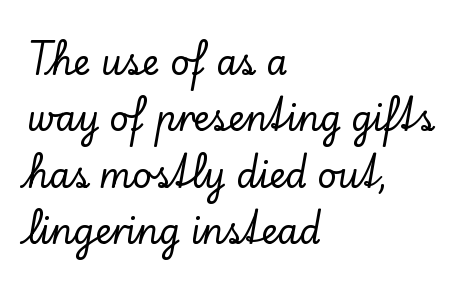
{"serif": "yes", "width": "normal", "stroke_contrast": "low", "x_height": "small", "monospaced": "no", "underline": "no", "align": "left", "line_spacing": "normal", "line_spacing_ratio": 1.66, "letter_spacing": "normal", "letter_spacing_em": 0.0, "glyph_px": 34}
